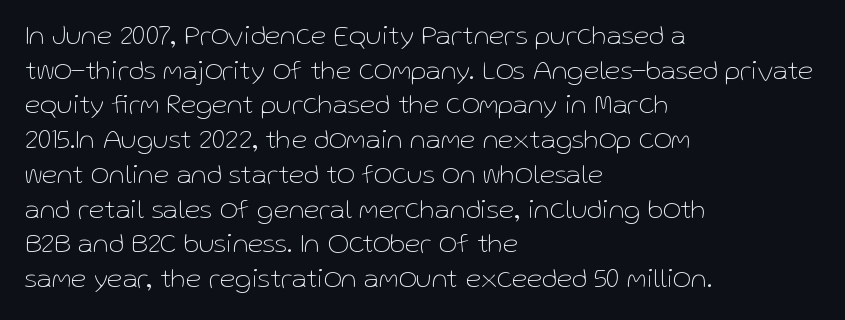
These lines are set flush left with a ragged right edge. Underlining? Definitely not there. Proportional: the letters do not fall into vertical columns. Letterform terminals end flat and unadorned throughout the passage.
